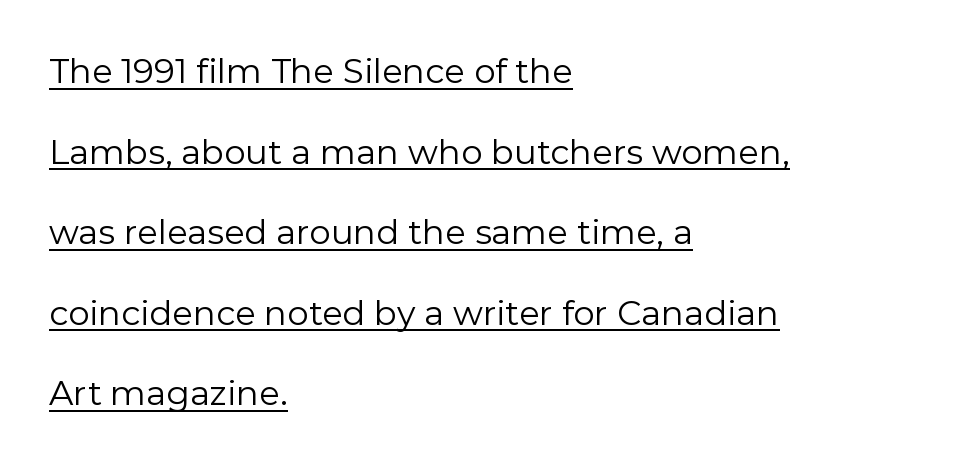
The face used here is proportionally spaced, like ordinary book or web type. Short and long lines alike share a common starting point at left. The space between consecutive lines is lavish. Each word holds together tightly as a unit, with standard inter-letter gaps. Ascenders rise straight up at ninety degrees. Is there an underline? Yes — a line sits under the letters.
